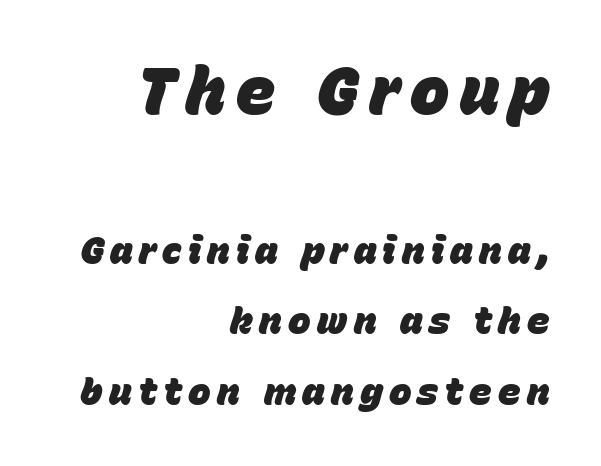
The image shows 66 px heavy type, italic (leaning right); set right-aligned, line spacing 1.86x, not underlined; the first (top) block is 1.74x larger; low stroke contrast and a large x-height.
